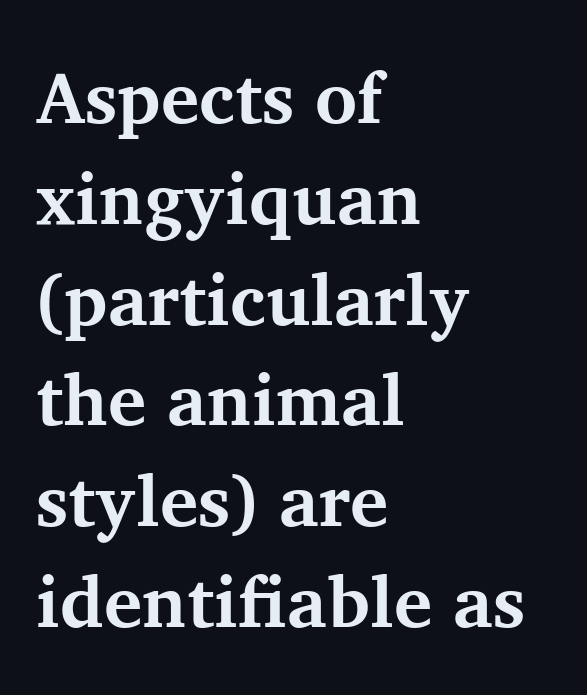
{"serif": "yes", "italic": "no", "bold": "yes", "weight": "bold", "width": "normal", "stroke_contrast": "medium", "x_height": "medium", "monospaced": "no", "underline": "no", "align": "left", "line_spacing": "normal", "line_spacing_ratio": 1.4, "letter_spacing": "normal", "letter_spacing_em": 0.0, "glyph_px": 72}
